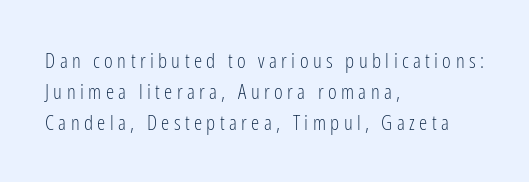
The image shows 21 px text type, upright; set left-aligned, normal line spacing (1.47x), unusually wide letter spacing (+0.21 em), not underlined.
